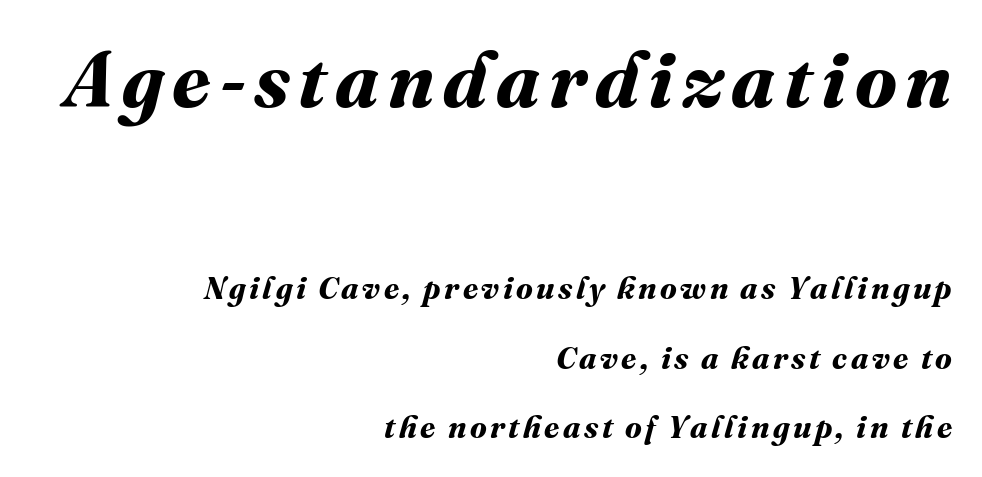
{"bold": "yes", "weight": "bold", "width": "normal", "stroke_contrast": "medium", "x_height": "medium", "monospaced": "no", "underline": "no", "align": "right", "line_spacing": "loose", "line_spacing_ratio": 2.25, "larger_block": "first", "size_ratio": 2.52, "glyph_px": 78}
